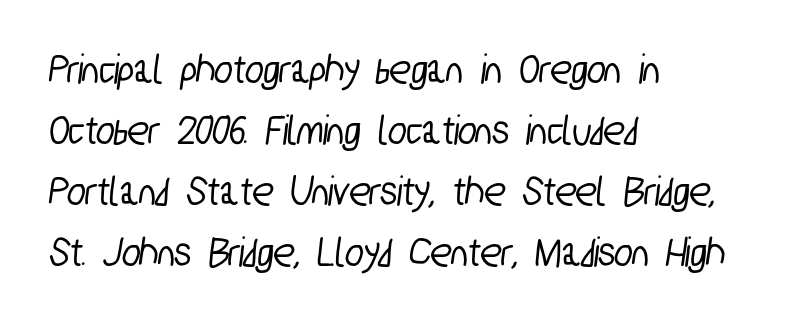
{"serif": "no", "width": "condensed", "stroke_contrast": "low", "x_height": "medium", "monospaced": "no", "underline": "no", "align": "left", "line_spacing": "normal", "line_spacing_ratio": 1.42, "letter_spacing": "normal", "letter_spacing_em": 0.0, "glyph_px": 43}
